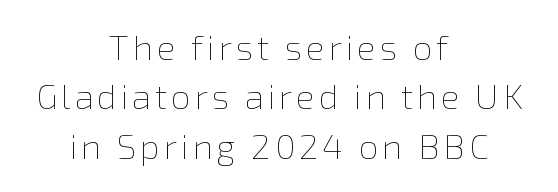
The image shows 35 px thin type, upright; set centered, normal line spacing (1.41x), not underlined; a medium x-height.
